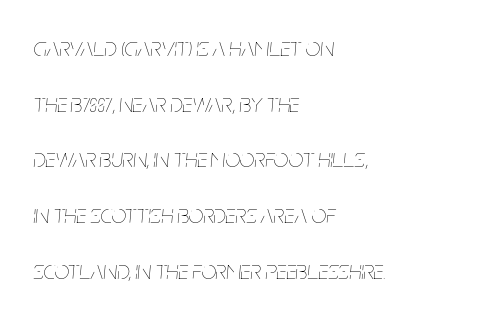
{"italic": "yes", "lean": "right", "slant_degrees": 5, "bold": "no", "underline": "no", "align": "left", "line_spacing": "loose", "line_spacing_ratio": 2.14, "letter_spacing": "normal", "letter_spacing_em": 0.0, "glyph_px": 26}
